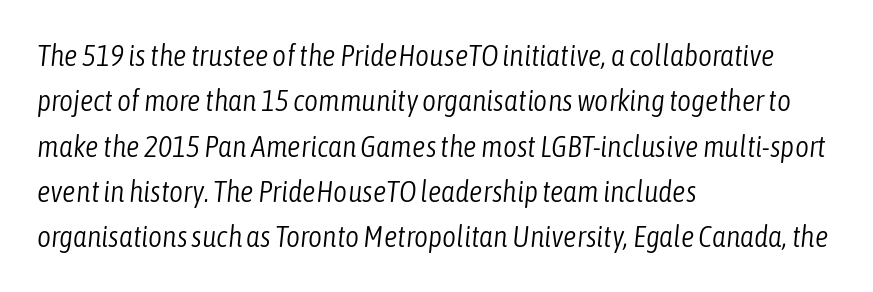
{"italic": "yes", "lean": "right", "slant_degrees": 6, "bold": "no", "weight": "light", "width": "condensed", "stroke_contrast": "low", "x_height": "medium", "monospaced": "no", "underline": "no", "align": "left", "line_spacing": "normal", "line_spacing_ratio": 1.51, "letter_spacing": "normal", "letter_spacing_em": 0.0, "glyph_px": 30}
